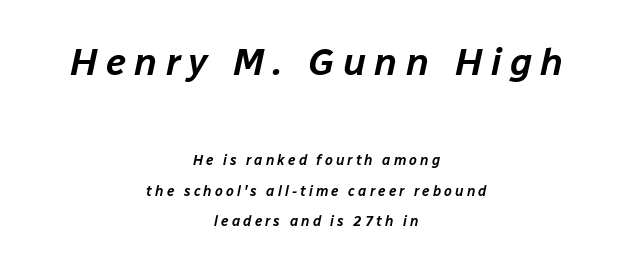
The image shows 38 px text type, italic (leaning right); set centered, loose line spacing (2.16x), unusually wide letter spacing (+0.22 em), not underlined; the first (top) block is 2.71x larger; low stroke contrast and a medium x-height.
